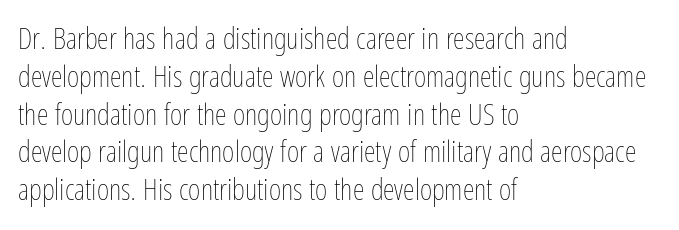
{"italic": "no", "bold": "no", "weight": "thin", "width": "condensed", "stroke_contrast": "low", "x_height": "medium", "monospaced": "no", "underline": "no", "align": "left", "line_spacing": "normal", "line_spacing_ratio": 1.26, "letter_spacing": "normal", "letter_spacing_em": 0.0, "glyph_px": 30}
